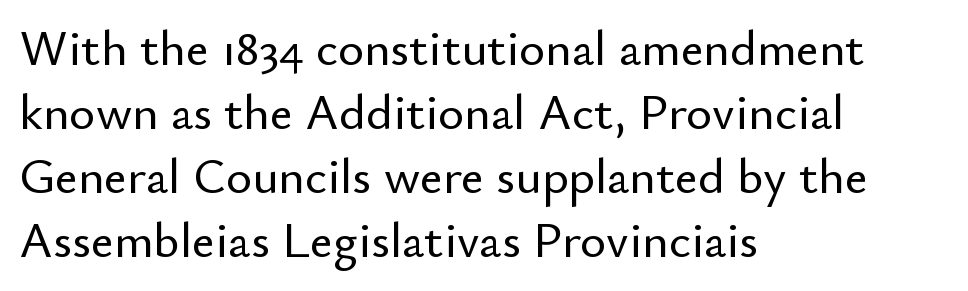
Q: Is the text italic (slanted)? A: No, it is upright.
Q: Is the typeface a serif or a sans-serif typeface? A: Sans-serif.
Q: Is the text underlined? A: No.
Q: How is the paragraph aligned? A: Left-aligned.
Q: Is the spacing between letters normal or unusually wide? A: Normal.
Q: Is the spacing between lines tight, normal or loose? A: Normal.
Q: Width (condensed, normal, or wide)? A: Normal.
Q: Stroke contrast? A: Low.
Q: x-height? A: Small.
Q: Monospaced? A: No.
